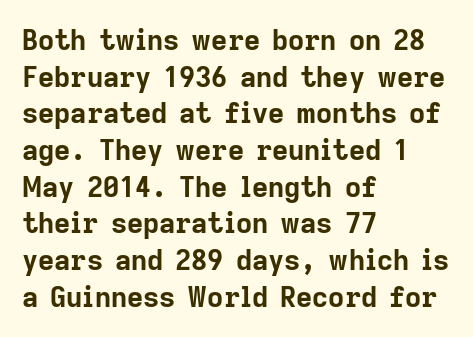
Compared with typical paragraphs, the rows here are spaced about the same. Is this a fixed-width face? No — the glyphs have proportional, varying widths. The line texture is even and compact thanks to regular tracking. Each glyph is drawn with heavy, bold strokes.
